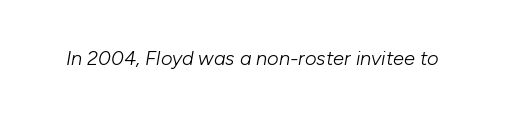
{"italic": "yes", "lean": "right", "slant_degrees": 10, "bold": "no", "underline": "no", "letter_spacing": "normal", "letter_spacing_em": 0.0, "glyph_px": 20}
